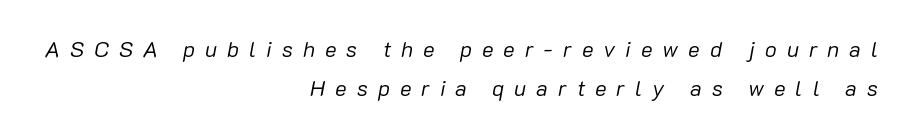
The image shows 22 px text type, italic (leaning right); set right-aligned, line spacing 1.78x, unusually wide letter spacing (+0.45 em), not underlined.
